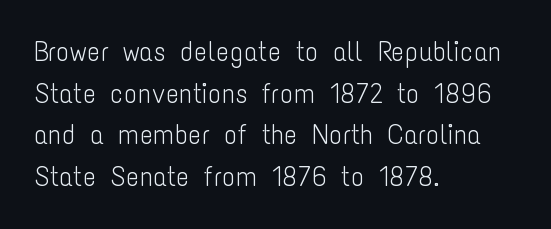
Q: Is the text bold? A: No.
Q: Is the text italic (slanted)? A: No, it is upright.
Q: Is the typeface a serif or a sans-serif typeface? A: Sans-serif.
Q: Is the text underlined? A: No.
Q: How is the paragraph aligned? A: Left-aligned.
Q: Is the spacing between letters normal or unusually wide? A: Normal.
Q: Is the spacing between lines tight, normal or loose? A: Normal.
Q: Width (condensed, normal, or wide)? A: Condensed.
Q: Stroke contrast? A: Low.
Q: x-height? A: Medium.
Q: Monospaced? A: No.
